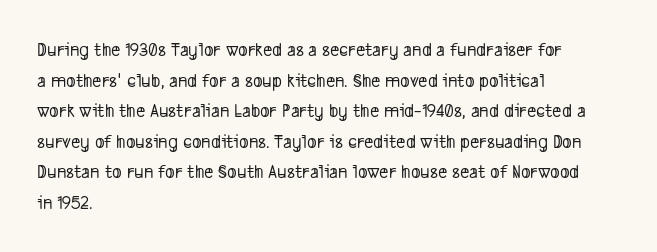
Q: Is the text underlined? A: No.
Q: How is the paragraph aligned? A: Left-aligned.
Q: Is the spacing between letters normal or unusually wide? A: Normal.
Q: Is the spacing between lines tight, normal or loose? A: Normal.
